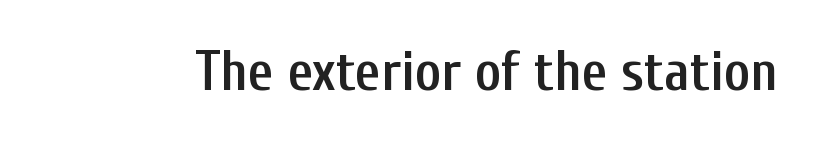
{"serif": "no", "italic": "no", "bold": "semi", "weight": "semibold", "width": "condensed", "stroke_contrast": "low", "x_height": "medium", "monospaced": "no", "underline": "no", "letter_spacing": "normal", "letter_spacing_em": 0.0, "glyph_px": 56}
